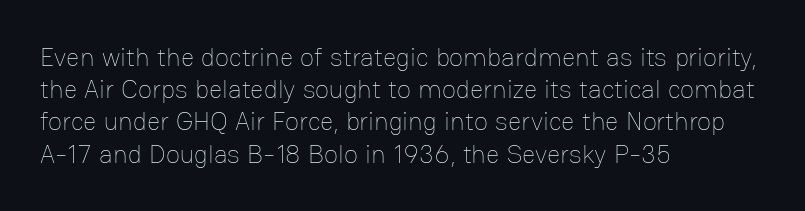
Q: Is the text bold? A: No.
Q: Is the text italic (slanted)? A: No, it is upright.
Q: Is the text underlined? A: No.
Q: How is the paragraph aligned? A: Left-aligned.
Q: Is the spacing between letters normal or unusually wide? A: Normal.
